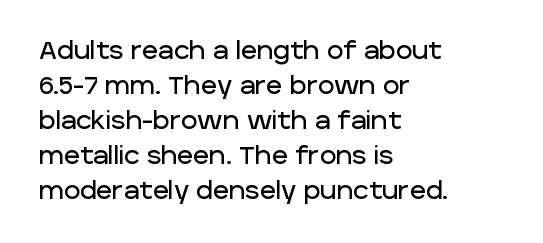
The rendering uses a moderate line-height, typical for paragraphs. A typesetter would call this zero additional tracking. Teacher's note: observe the even left margin — that is flush-left alignment. The string is rendered with underlining switched off. Posture: straight, roman, zero tilt.
